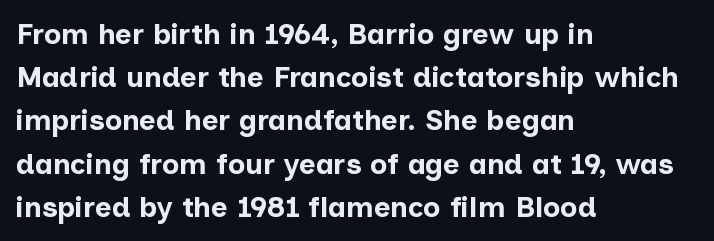
Q: Is the text bold? A: Yes.
Q: Is the text italic (slanted)? A: No, it is upright.
Q: Is the typeface a serif or a sans-serif typeface? A: Sans-serif.
Q: Is the text underlined? A: No.
Q: How is the paragraph aligned? A: Left-aligned.
Q: Is the spacing between letters normal or unusually wide? A: Normal.
Q: Is the spacing between lines tight, normal or loose? A: Normal.
Q: Width (condensed, normal, or wide)? A: Normal.
Q: Stroke contrast? A: Low.
Q: x-height? A: Medium.
Q: Monospaced? A: No.
